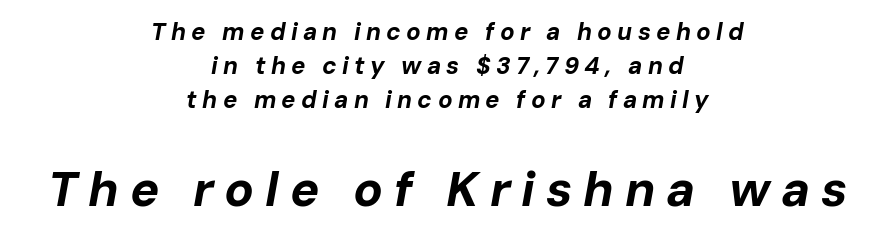
Q: Is the text bold? A: Yes.
Q: Is the text italic (slanted)? A: Yes, it leans right by about 10 degrees.
Q: Is the text underlined? A: No.
Q: How is the paragraph aligned? A: Centered.
Q: Is the spacing between letters normal or unusually wide? A: Unusually wide.
Q: Is the spacing between lines tight, normal or loose? A: Normal.
Q: Which block of text is set in a larger size, the first (top) or the second (bottom)? A: The second (bottom) one.
Q: Width (condensed, normal, or wide)? A: Normal.
Q: Stroke contrast? A: Low.
Q: x-height? A: Medium.
Q: Monospaced? A: No.
